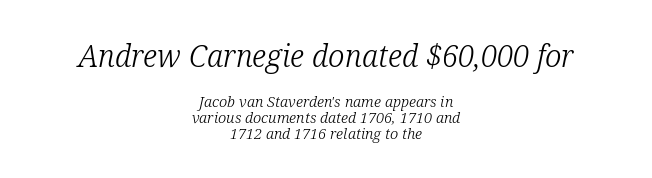
{"serif": "yes", "italic": "yes", "lean": "right", "slant_degrees": 12, "bold": "no", "weight": "light", "width": "normal", "stroke_contrast": "low", "x_height": "medium", "monospaced": "no", "underline": "no", "align": "center", "line_spacing": "tight", "line_spacing_ratio": 1.06, "letter_spacing": "normal", "letter_spacing_em": 0.0, "larger_block": "first", "size_ratio": 2.0, "glyph_px": 30}
